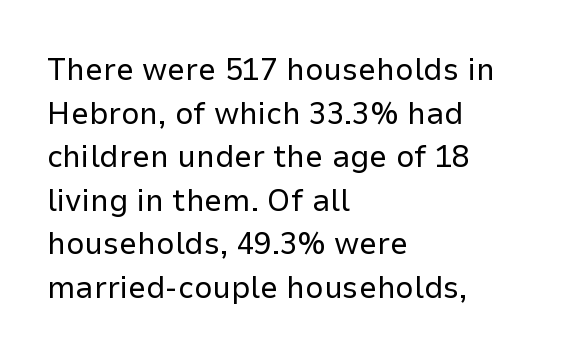
The image shows 32 px regular-weight sans-serif type, upright; set left-aligned, normal line spacing (1.36x), normal letter spacing, not underlined; low stroke contrast and a medium x-height.
